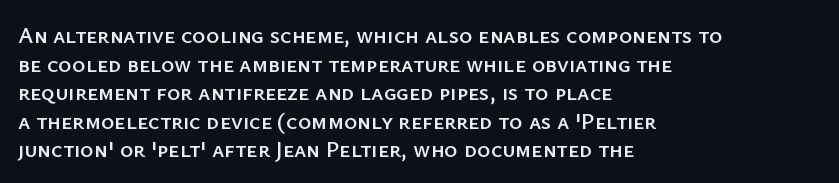
Each line starts at the same left margin while the right side varies. This sample uses plain, unmodified letter spacing. Only glyphs here, with clear space below each row. The letters stand upright; this is a roman face.
